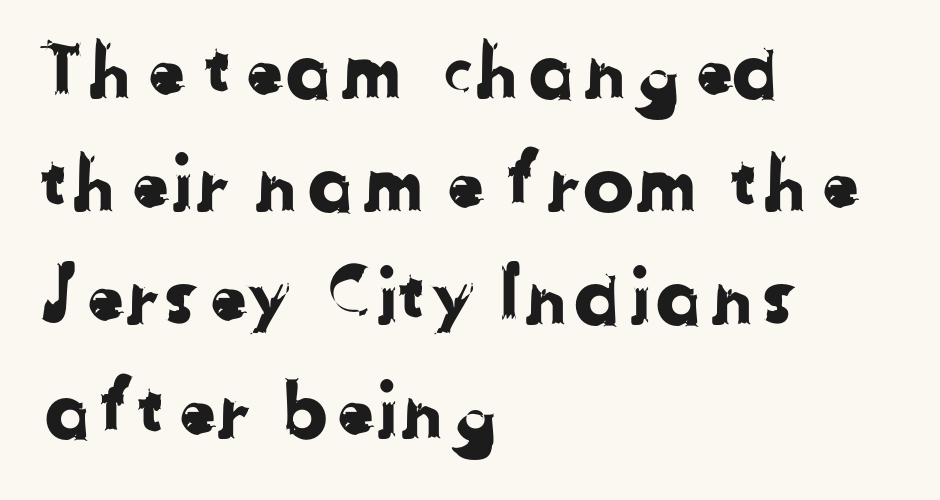
{"serif": "no", "width": "normal", "stroke_contrast": "low", "x_height": "medium", "monospaced": "no", "underline": "no", "align": "left", "line_spacing": "normal", "line_spacing_ratio": 1.47, "letter_spacing": "normal", "letter_spacing_em": 0.0, "glyph_px": 77}
